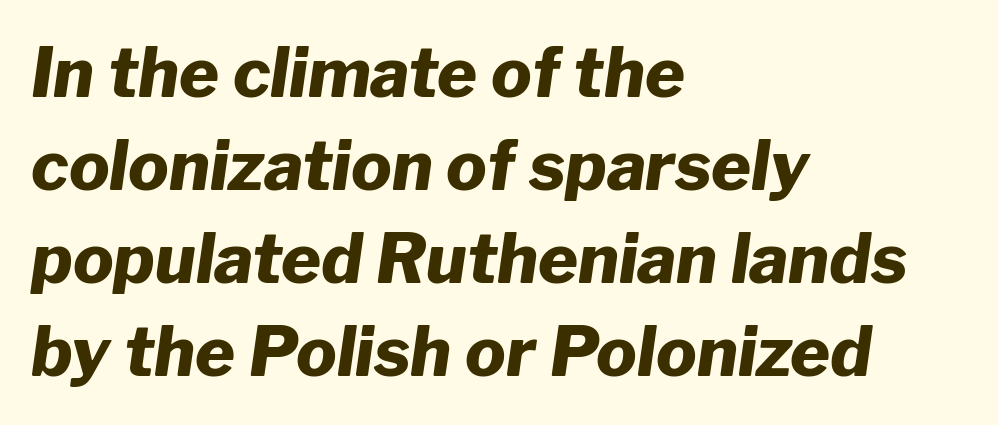
The image shows 68 px heavy type, italic (leaning right); set left-aligned, normal line spacing (1.37x), normal letter spacing, not underlined; low stroke contrast and a medium x-height.
